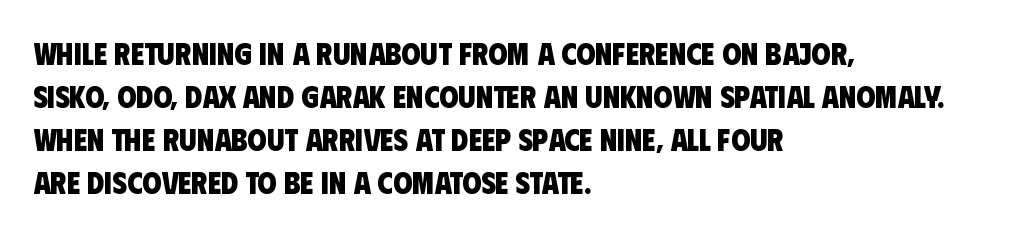
Unmarked baselines from the first word to the last. Note the varied advance widths — an 'i' is clearly narrower than an 'm'. Regarding leading, the lines here are spaced in the standard way. Pretty heavy lettering here — definitely bold. Each letter's strokes conclude bluntly, with no projecting serifs. Tracking value appears to be zero — textbook default spacing.
